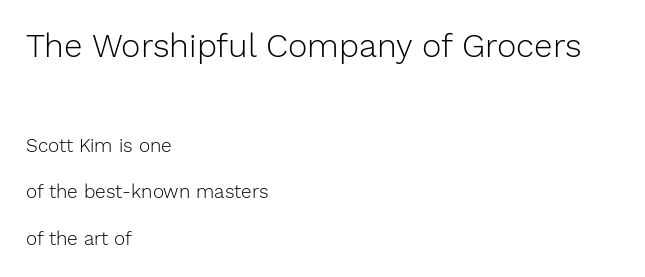
Q: Is the text bold? A: No.
Q: Is the text italic (slanted)? A: No, it is upright.
Q: Is the typeface a serif or a sans-serif typeface? A: Sans-serif.
Q: Is the text underlined? A: No.
Q: How is the paragraph aligned? A: Left-aligned.
Q: Is the spacing between letters normal or unusually wide? A: Normal.
Q: Is the spacing between lines tight, normal or loose? A: Loose.
Q: Which block of text is set in a larger size, the first (top) or the second (bottom)? A: The first (top) one.
Q: Width (condensed, normal, or wide)? A: Normal.
Q: Stroke contrast? A: Low.
Q: x-height? A: Medium.
Q: Monospaced? A: No.
